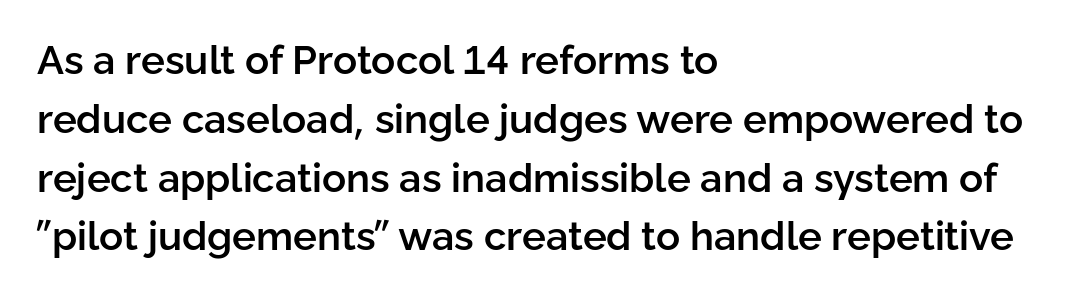
Unlike italic type, these characters show no tilt at all. The characters look somewhat weighty, a semibold short of true bold. Notice how descenders clear the ascenders below comfortably — that's standard leading. Each letter keeps its own natural width here, so spacing adapts to shape. The letters sit at their default tracking, neither squeezed nor spread.
